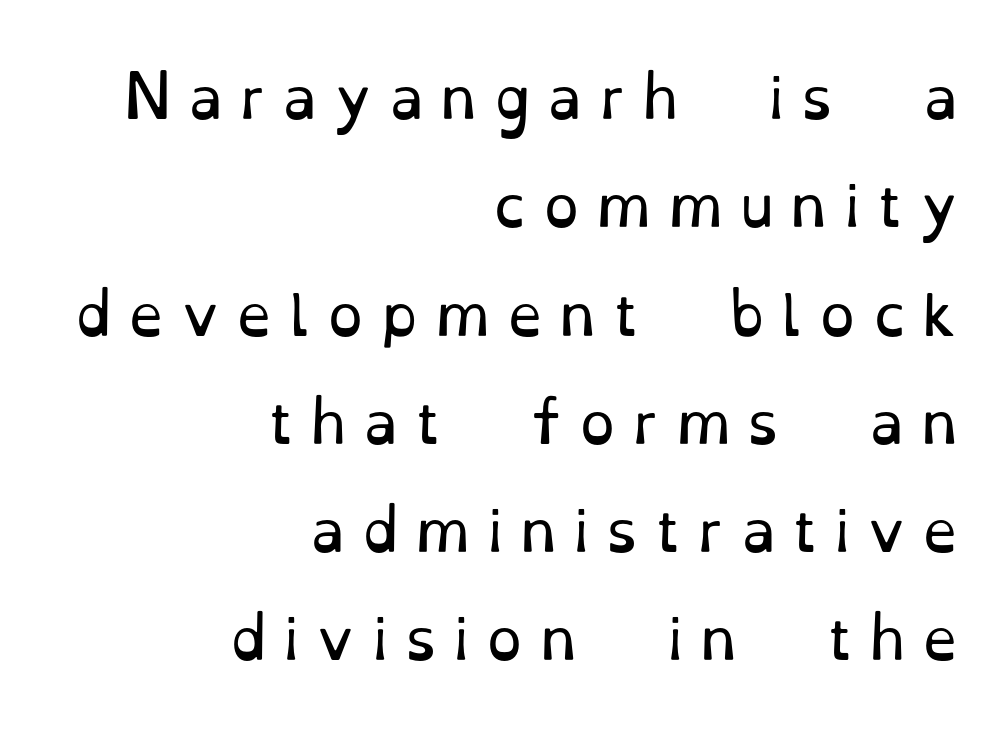
{"italic": "no", "bold": "no", "weight": "regular", "width": "normal", "stroke_contrast": "low", "x_height": "small", "monospaced": "no", "underline": "no", "align": "right", "line_spacing": "loose", "line_spacing_ratio": 1.9, "letter_spacing": "wide", "letter_spacing_em": 0.29, "glyph_px": 57}
